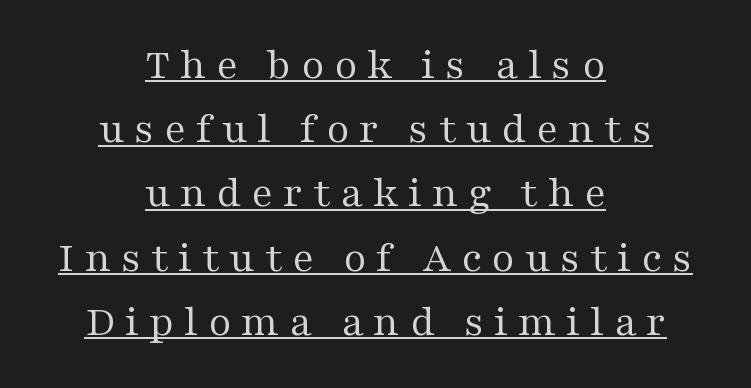
{"serif": "yes", "italic": "no", "bold": "no", "weight": "regular", "width": "wide", "stroke_contrast": "medium", "x_height": "medium", "monospaced": "no", "underline": "yes", "align": "center", "line_spacing": "normal", "line_spacing_ratio": 1.46, "letter_spacing": "wide", "letter_spacing_em": 0.22, "glyph_px": 44}
